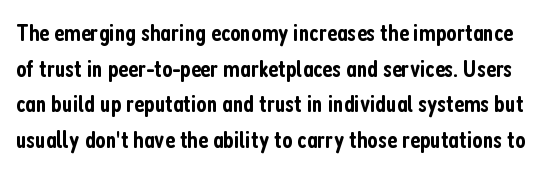
The image shows 25 px text type, upright; set normal line spacing (1.43x), normal letter spacing, not underlined.
